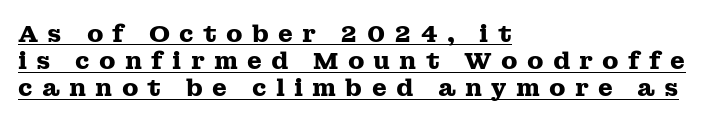
{"italic": "no", "bold": "yes", "underline": "yes", "align": "left", "line_spacing": "tight", "line_spacing_ratio": 1.13, "letter_spacing": "wide", "letter_spacing_em": 0.38, "glyph_px": 24}
